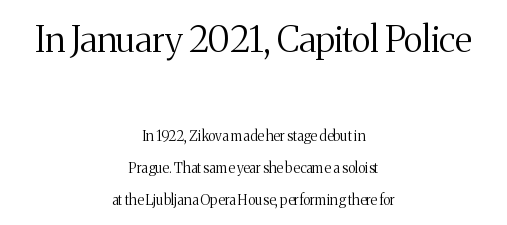
Q: Is the text bold? A: No.
Q: Is the text italic (slanted)? A: No, it is upright.
Q: Is the typeface a serif or a sans-serif typeface? A: Serif.
Q: Is the text underlined? A: No.
Q: How is the paragraph aligned? A: Centered.
Q: Is the spacing between letters normal or unusually wide? A: Normal.
Q: Is the spacing between lines tight, normal or loose? A: Loose.
Q: Which block of text is set in a larger size, the first (top) or the second (bottom)? A: The first (top) one.
Q: Width (condensed, normal, or wide)? A: Normal.
Q: Stroke contrast? A: Medium.
Q: x-height? A: Medium.
Q: Monospaced? A: No.
